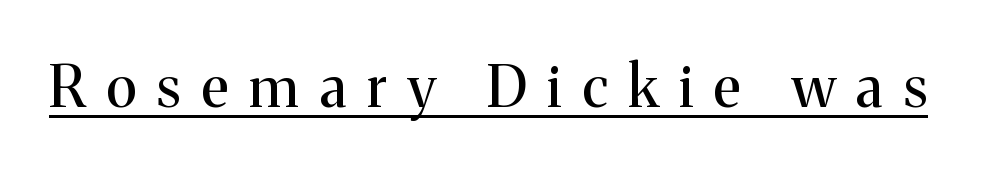
Q: Is the text bold? A: No.
Q: Is the text italic (slanted)? A: No, it is upright.
Q: Is the typeface a serif or a sans-serif typeface? A: Serif.
Q: Is the text underlined? A: Yes.
Q: Is the spacing between letters normal or unusually wide? A: Unusually wide.
Q: Width (condensed, normal, or wide)? A: Normal.
Q: Stroke contrast? A: Medium.
Q: x-height? A: Medium.
Q: Monospaced? A: No.
